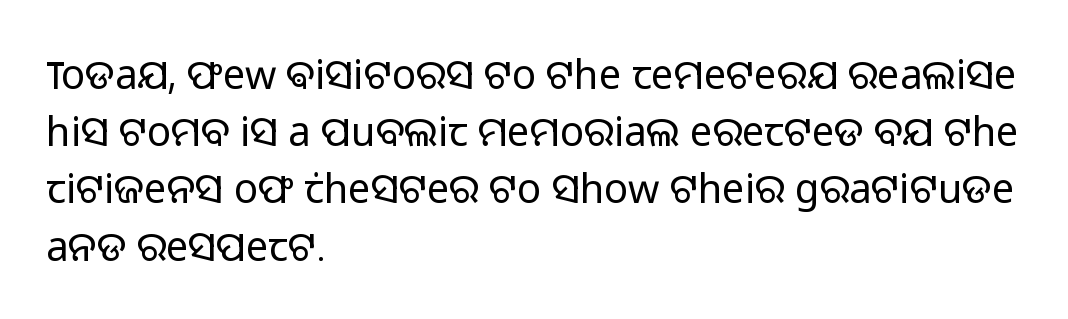
{"serif": "no", "italic": "no", "bold": "no", "weight": "light", "width": "normal", "stroke_contrast": "low", "x_height": "medium", "monospaced": "no", "underline": "no", "align": "left", "line_spacing": "normal", "line_spacing_ratio": 1.43, "letter_spacing": "normal", "letter_spacing_em": 0.0, "glyph_px": 40}
